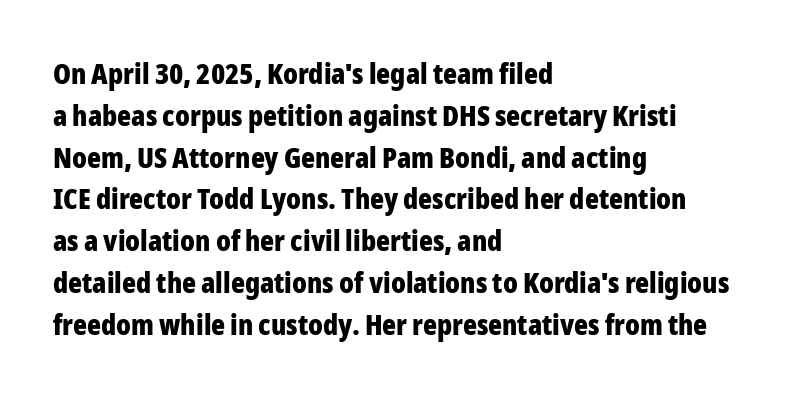
{"serif": "no", "italic": "no", "bold": "yes", "weight": "bold", "width": "condensed", "stroke_contrast": "low", "x_height": "medium", "monospaced": "no", "underline": "no", "align": "left", "line_spacing": "normal", "line_spacing_ratio": 1.44, "letter_spacing": "normal", "letter_spacing_em": 0.0, "glyph_px": 29}
